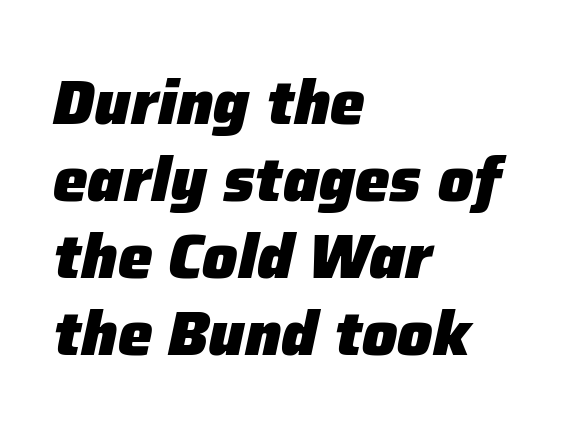
The image shows 62 px heavy type, italic (leaning right); set left-aligned, line spacing 1.24x, normal letter spacing, not underlined; low stroke contrast and a medium x-height.
